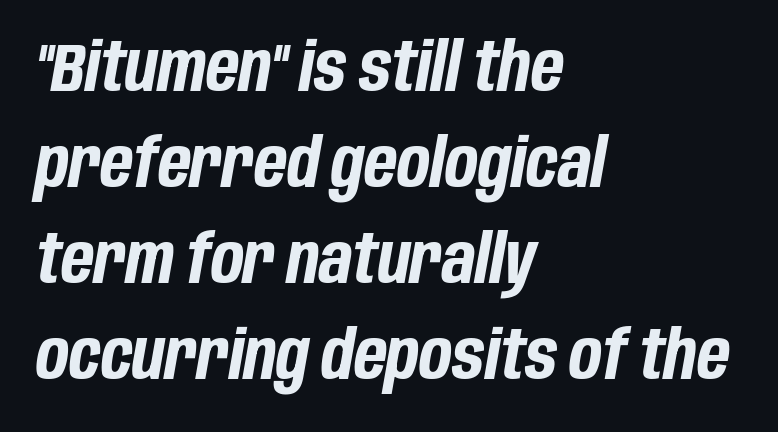
Casual observation: everything's shoved over to the left. These lines sit exactly where default settings would place them. The lettering tilts uniformly, giving the passage an italic look. Here the designer chose a conventional face with non-uniform glyph widths.
